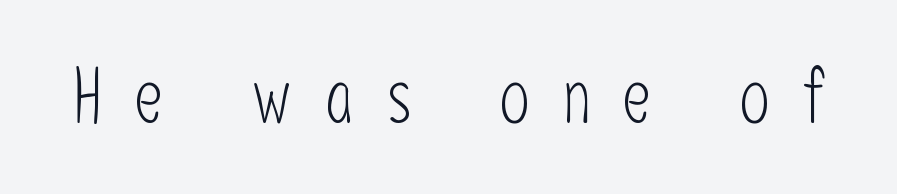
This sample uses a sans-serif face. This is the regular roman posture of the typeface. Students, note that the glyphs here are deliberately spaced far apart. Weight: not bold — regular or lighter. These lines are rendered in a variable-pitch font. Glance below the letters and you will spot only blank space.
